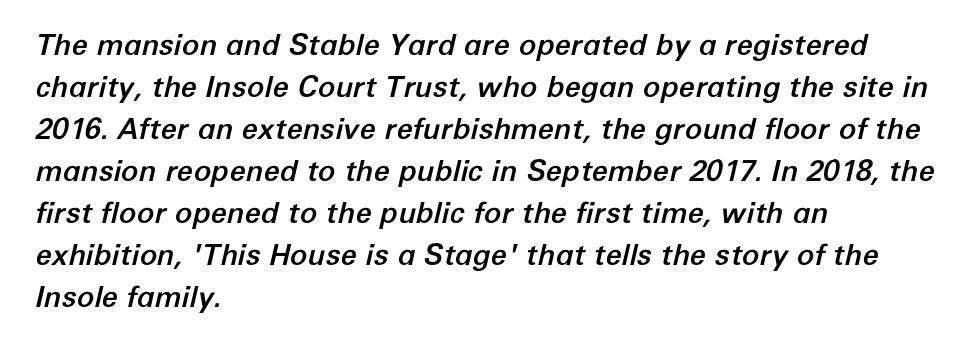
The string is rendered with underlining switched off. This sample uses plain, unmodified letter spacing. A typesetter would call this leading conventional body-copy spacing. Spacing verdict: proportional, widths tailored to each character. The paragraph has a hard left edge and a soft right edge.
